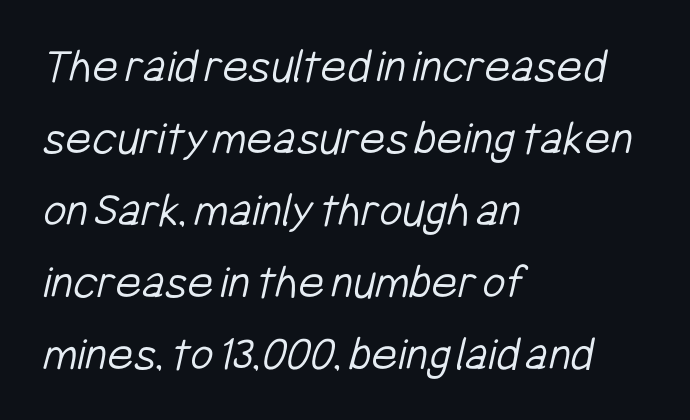
Q: Is the text bold? A: No.
Q: Is the typeface a serif or a sans-serif typeface? A: Sans-serif.
Q: Is the text underlined? A: No.
Q: How is the paragraph aligned? A: Left-aligned.
Q: Is the spacing between letters normal or unusually wide? A: Normal.
Q: Is the spacing between lines tight, normal or loose? A: Normal.
Q: Width (condensed, normal, or wide)? A: Condensed.
Q: Stroke contrast? A: Low.
Q: x-height? A: Medium.
Q: Monospaced? A: No.
